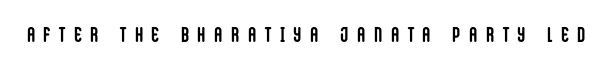
{"italic": "no", "bold": "yes", "underline": "no", "letter_spacing": "wide", "letter_spacing_em": 0.44, "glyph_px": 21}
